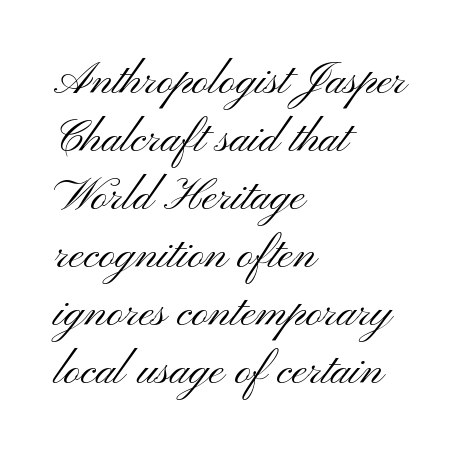
The image shows 45 px light, wide sans-serif type; set left-aligned, normal line spacing (1.29x), normal letter spacing, not underlined; medium stroke contrast and a small x-height.
